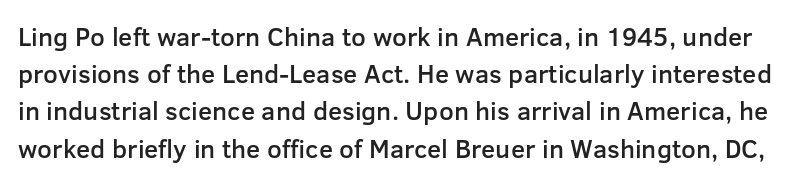
Evenly set lines give the paragraph a standard silhouette. Honestly, the letter spacing is just normal — you wouldn't notice it. A bit beefed up — I'd call it semibold rather than bold. You can tell it's not italic because the verticals are truly vertical. The specimen omits any rule beneath the text block's lines.
